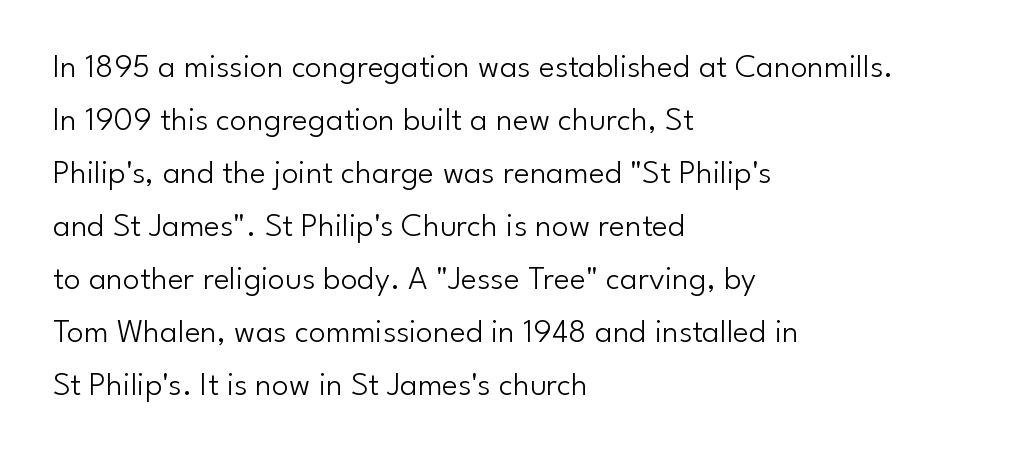
The image shows 34 px light sans-serif type, upright; set left-aligned, normal line spacing (1.56x), normal letter spacing, not underlined; low stroke contrast and a small x-height.
